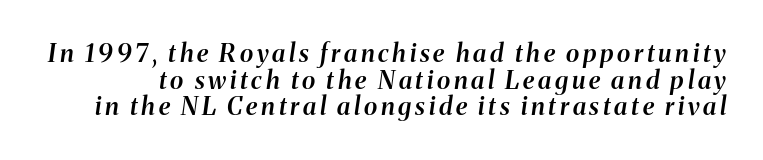
Posture: slanted. Does the leading feel generous? Not at all — it's pinched. Firm but not heavy-handed strokes: this text is semibold. Anything drawn beneath the words? Only blank space.
